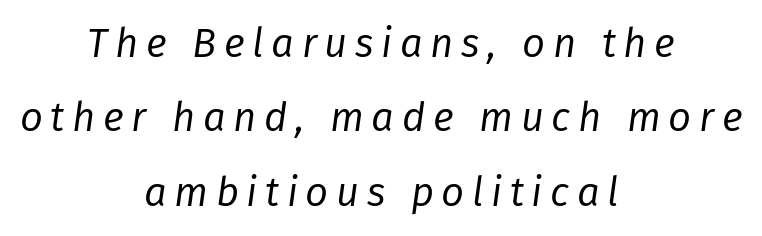
{"italic": "yes", "lean": "right", "slant_degrees": 8, "bold": "no", "weight": "regular", "width": "normal", "stroke_contrast": "low", "x_height": "medium", "monospaced": "no", "underline": "no", "align": "center", "line_spacing_ratio": 1.86, "glyph_px": 40}
